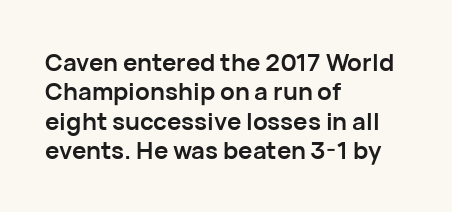
Check the space under the baseline: it is left empty. Words appear dense and cohesive because spacing is normal. Summary of weight: heavy, a full bold. Caption: multi-line text, flush left, ragged right.
